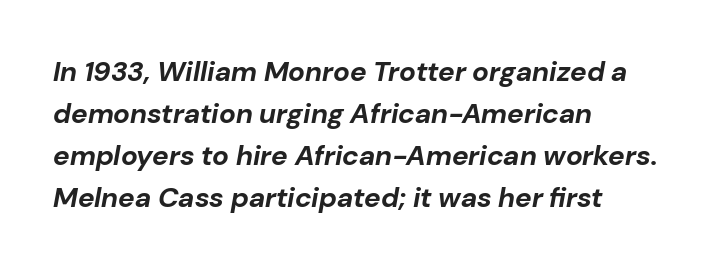
Only glyphs here, with clear space below each row. Each new line begins a customary step beneath the previous one. Words appear dense and cohesive because spacing is normal. Every character sits at an angle, as italics do.
